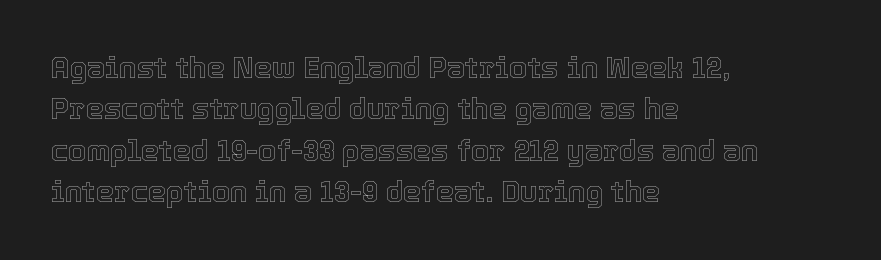
Q: Is the text italic (slanted)? A: No, it is upright.
Q: Is the text underlined? A: No.
Q: How is the paragraph aligned? A: Left-aligned.
Q: Is the spacing between letters normal or unusually wide? A: Normal.
Q: Is the spacing between lines tight, normal or loose? A: Normal.
Q: Width (condensed, normal, or wide)? A: Normal.
Q: x-height? A: Medium.
Q: Monospaced? A: No.
